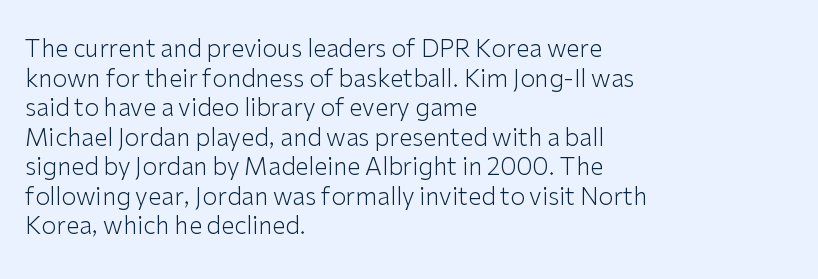
The image shows 24 px text type, upright; set left-aligned, line spacing 1.23x, normal letter spacing, not underlined.
